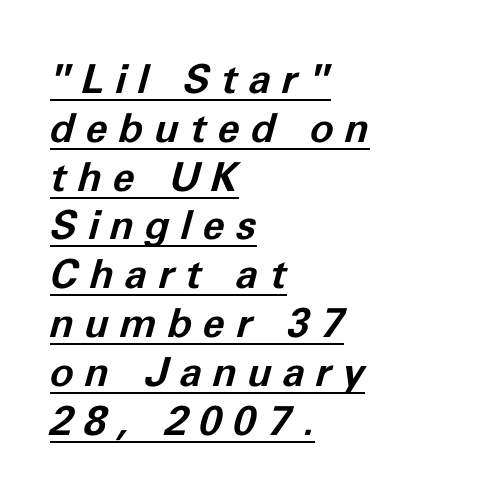
Q: Is the text bold? A: Yes.
Q: Is the text italic (slanted)? A: Yes, it leans right by about 11 degrees.
Q: Is the text underlined? A: Yes.
Q: How is the paragraph aligned? A: Left-aligned.
Q: Is the spacing between letters normal or unusually wide? A: Unusually wide.
Q: Width (condensed, normal, or wide)? A: Normal.
Q: Stroke contrast? A: Low.
Q: x-height? A: Medium.
Q: Monospaced? A: No.
